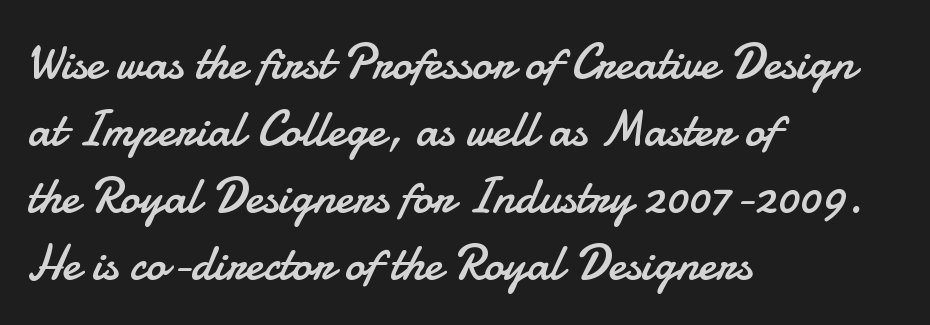
Q: Is the text bold? A: No.
Q: Is the text italic (slanted)? A: Yes.
Q: Is the typeface a serif or a sans-serif typeface? A: Sans-serif.
Q: Is the text underlined? A: No.
Q: How is the paragraph aligned? A: Left-aligned.
Q: Is the spacing between letters normal or unusually wide? A: Normal.
Q: Is the spacing between lines tight, normal or loose? A: Normal.
Q: Width (condensed, normal, or wide)? A: Normal.
Q: Stroke contrast? A: Low.
Q: x-height? A: Small.
Q: Monospaced? A: No.
